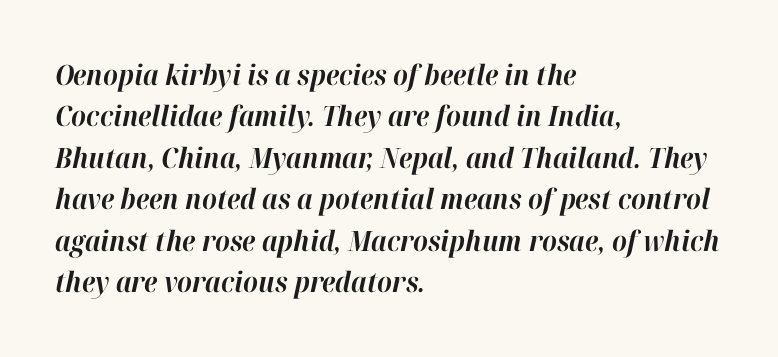
{"italic": "yes", "lean": "right", "slant_degrees": 12, "bold": "yes", "weight": "bold", "width": "normal", "stroke_contrast": "high", "x_height": "medium", "monospaced": "no", "underline": "no", "align": "left", "line_spacing": "normal", "line_spacing_ratio": 1.48, "letter_spacing": "normal", "letter_spacing_em": 0.0, "glyph_px": 28}
